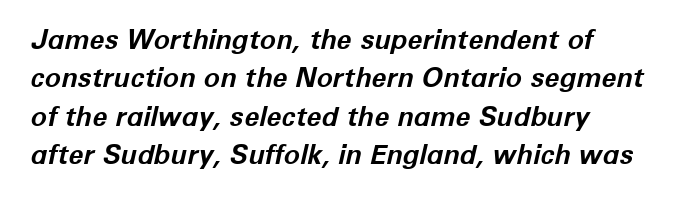
The image shows 27 px bold type, italic (leaning right); set normal line spacing (1.42x), normal letter spacing, not underlined.
